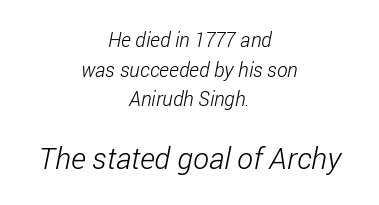
{"serif": "no", "bold": "no", "weight": "light", "width": "condensed", "stroke_contrast": "low", "x_height": "medium", "monospaced": "no", "underline": "no", "align": "center", "line_spacing": "normal", "line_spacing_ratio": 1.48, "letter_spacing": "normal", "letter_spacing_em": 0.0, "larger_block": "second", "size_ratio": 1.5, "glyph_px": 30}
